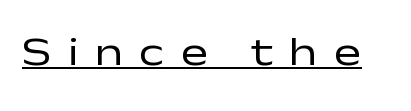
Q: Is the text bold? A: No.
Q: Is the text italic (slanted)? A: No, it is upright.
Q: Is the typeface a serif or a sans-serif typeface? A: Sans-serif.
Q: Is the text underlined? A: Yes.
Q: Is the spacing between letters normal or unusually wide? A: Unusually wide.
Q: Width (condensed, normal, or wide)? A: Wide.
Q: Stroke contrast? A: Low.
Q: x-height? A: Medium.
Q: Monospaced? A: No.
